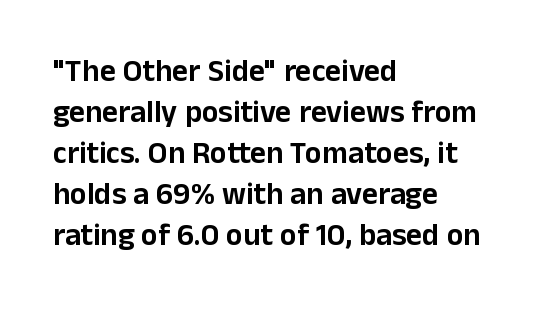
Proportional: the letters do not fall into vertical columns. The type family on display is of the sans-serif kind. Vertically, the passage feels balanced, rows spaced as you'd expect. The type sits square on the baseline with zero lean. Between one letter and the next there's only the usual sliver of space. In CSS terms this would be text-align: left.
